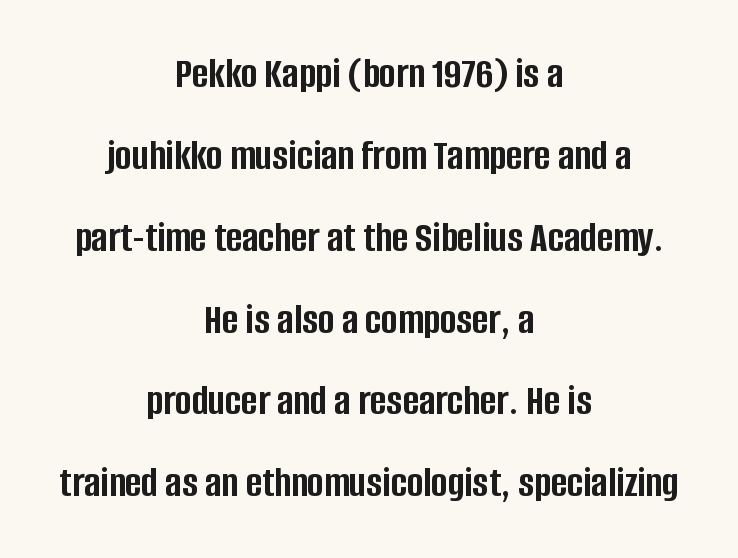
Q: Is the text bold? A: Yes.
Q: Is the text italic (slanted)? A: No, it is upright.
Q: Is the typeface a serif or a sans-serif typeface? A: Sans-serif.
Q: Is the text underlined? A: No.
Q: How is the paragraph aligned? A: Centered.
Q: Is the spacing between letters normal or unusually wide? A: Normal.
Q: Width (condensed, normal, or wide)? A: Condensed.
Q: Stroke contrast? A: Low.
Q: x-height? A: Large.
Q: Monospaced? A: No.
